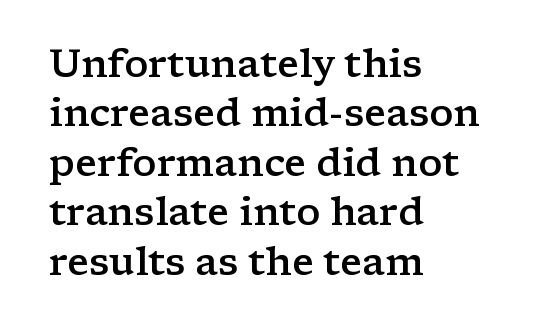
{"serif": "yes", "italic": "no", "bold": "semi", "weight": "semibold", "width": "wide", "stroke_contrast": "low", "x_height": "medium", "monospaced": "no", "underline": "no", "align": "left", "line_spacing": "normal", "line_spacing_ratio": 1.3, "letter_spacing": "normal", "letter_spacing_em": 0.0, "glyph_px": 38}
